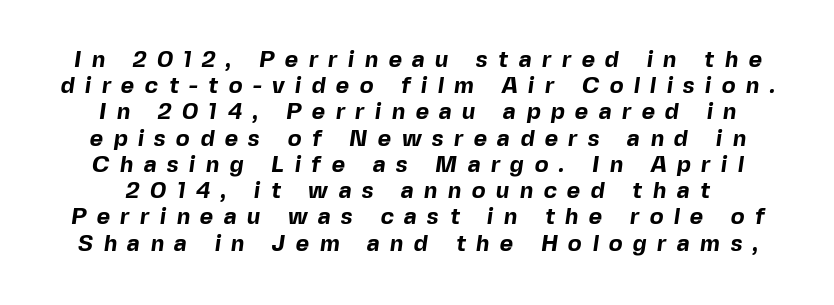
Quick note: interline space is minimal. What stands out about the letter spacing? Its width — letters are far apart. The baseline area is clear. The glyphs have the mass of a bold cut.
